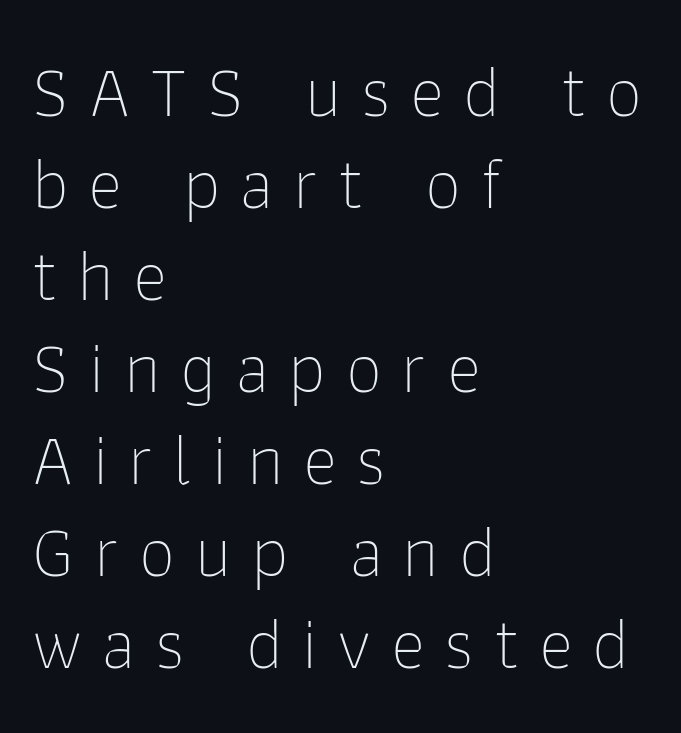
The image shows 73 px thin sans-serif type, upright; set left-aligned, normal line spacing (1.26x), unusually wide letter spacing (+0.27 em), not underlined; low stroke contrast and a medium x-height.
